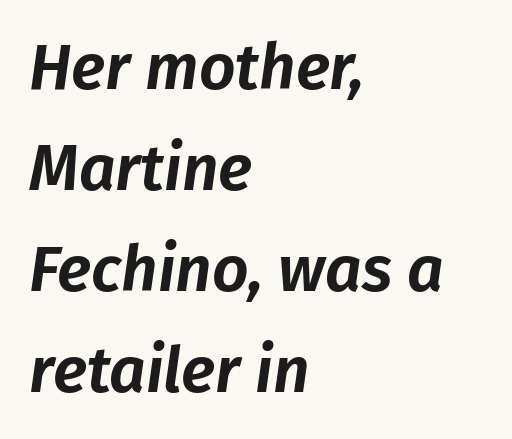
Q: Is the text italic (slanted)? A: Yes, it leans right by about 8 degrees.
Q: Is the text underlined? A: No.
Q: How is the paragraph aligned? A: Left-aligned.
Q: Is the spacing between letters normal or unusually wide? A: Normal.
Q: Is the spacing between lines tight, normal or loose? A: Normal.
Q: Width (condensed, normal, or wide)? A: Normal.
Q: Stroke contrast? A: Low.
Q: x-height? A: Medium.
Q: Monospaced? A: No.
